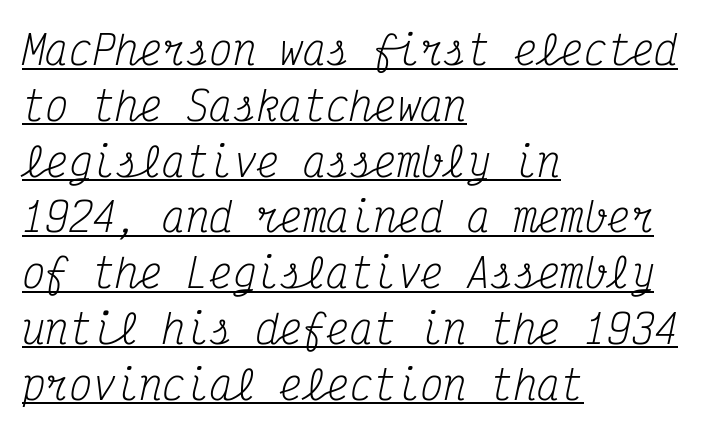
The image shows 39 px regular-weight, condensed serif type, italic (leaning right), monospaced; set left-aligned, normal line spacing (1.43x), normal letter spacing, underlined; medium stroke contrast and a medium x-height.
